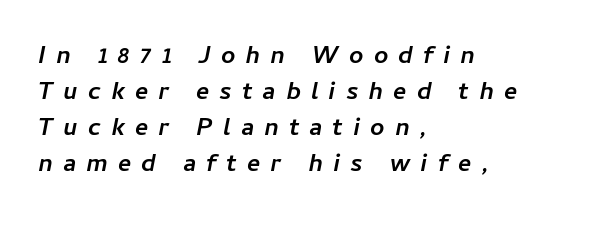
{"italic": "yes", "lean": "right", "slant_degrees": 11, "bold": "yes", "underline": "no", "align": "left", "line_spacing": "normal", "line_spacing_ratio": 1.44, "letter_spacing": "wide", "letter_spacing_em": 0.4, "glyph_px": 25}
